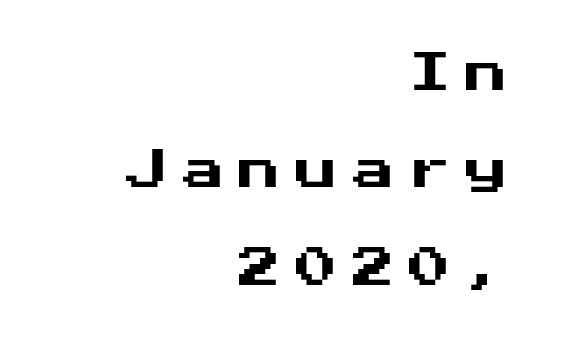
Letter spacing: wide. The paragraph has a hard right edge and a soft left edge. Widely set lines give the paragraph a tall, airy silhouette. What kind of face is this? One without serifs — a sans. Characters remain perfectly vertical along every line. Underlining? Definitely not there.
